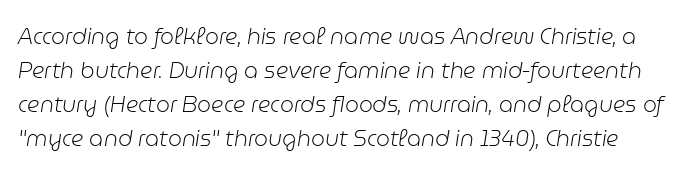
{"italic": "yes", "lean": "right", "slant_degrees": 9, "bold": "no", "underline": "no", "line_spacing": "normal", "line_spacing_ratio": 1.55, "letter_spacing": "normal", "letter_spacing_em": 0.0, "glyph_px": 22}
